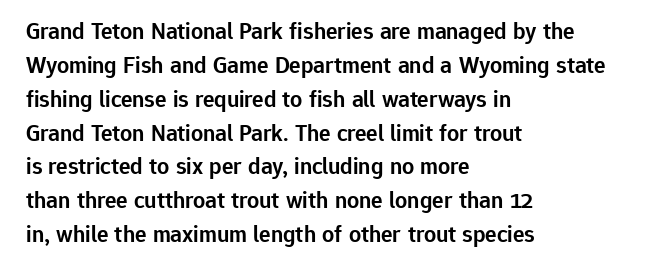
The image shows 24 px text type, upright; set left-aligned, normal line spacing (1.41x), normal letter spacing, not underlined.
